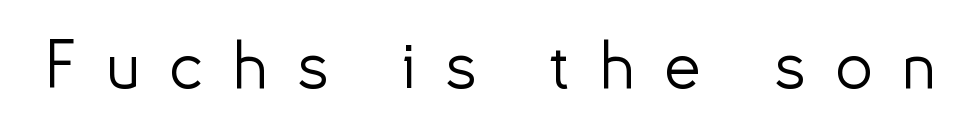
You could not count columns in this text — the font is proportionally spaced. A quiet, ordinary-to-light weight characterises the typeface. Examine the stroke ends and you'll find no serifs. The type is letterspaced generously, with wide tracking. The string is rendered with underlining switched off. A typesetter would mark this as roman, not italic.
